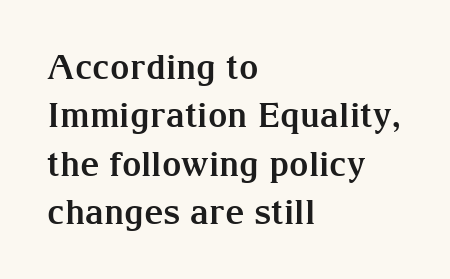
Q: Is the text bold? A: Yes.
Q: Is the text italic (slanted)? A: No, it is upright.
Q: Is the typeface a serif or a sans-serif typeface? A: Serif.
Q: Is the text underlined? A: No.
Q: How is the paragraph aligned? A: Left-aligned.
Q: Is the spacing between letters normal or unusually wide? A: Normal.
Q: Is the spacing between lines tight, normal or loose? A: Normal.
Q: Width (condensed, normal, or wide)? A: Normal.
Q: Stroke contrast? A: Medium.
Q: x-height? A: Medium.
Q: Monospaced? A: No.
